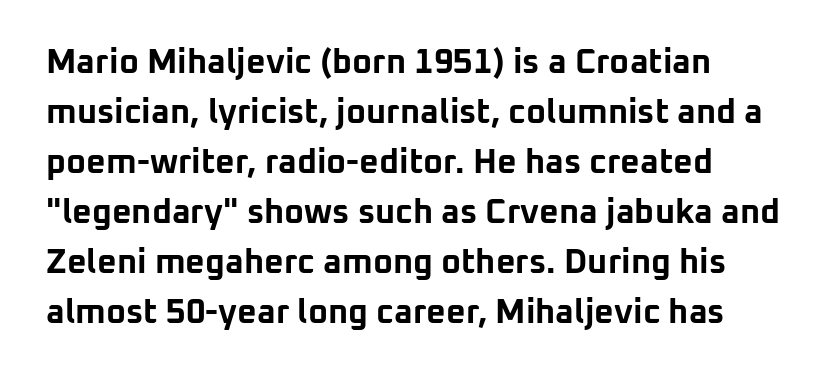
Q: Is the text bold? A: Yes.
Q: Is the text italic (slanted)? A: No, it is upright.
Q: Is the typeface a serif or a sans-serif typeface? A: Sans-serif.
Q: Is the text underlined? A: No.
Q: How is the paragraph aligned? A: Left-aligned.
Q: Is the spacing between letters normal or unusually wide? A: Normal.
Q: Is the spacing between lines tight, normal or loose? A: Normal.
Q: Width (condensed, normal, or wide)? A: Normal.
Q: Stroke contrast? A: Low.
Q: x-height? A: Medium.
Q: Monospaced? A: No.
